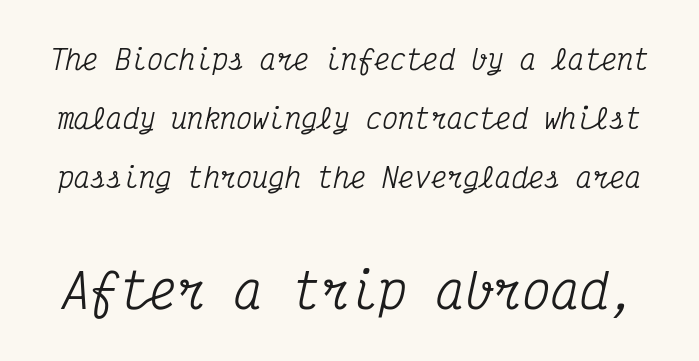
Observe the serifs anchoring each vertical stroke in this sample. Compared with ordinary roman type, these characters are visibly tilted. These lines stand farther apart than default settings would place them. Every character here occupies the same horizontal width, giving the sample a typewriter-like rhythm.
